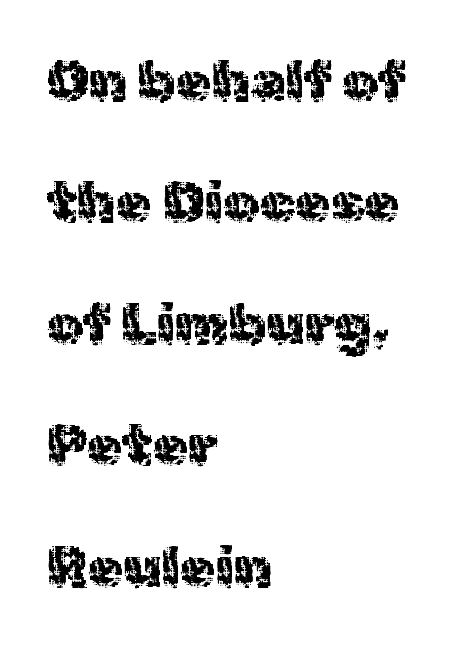
The image shows 57 px sans-serif type, upright; set left-aligned, loose line spacing (2.13x), normal letter spacing, not underlined; a medium x-height.
